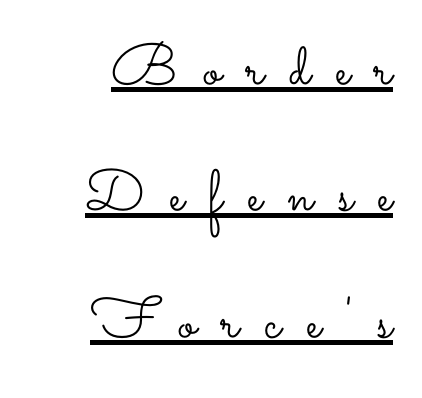
The specimen includes a rule beneath the text block's lines. Here the designer chose a conventional face with non-uniform glyph widths. A great deal of white space separates one row of letters from the next. Words appear elongated and porous because spacing is wide. Is the type heavy? It reads as light-to-regular instead.
